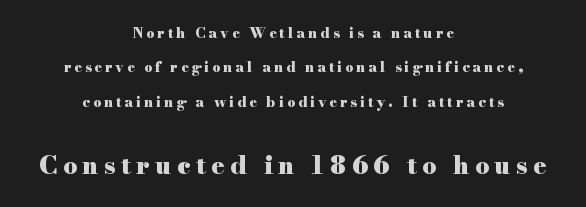
The image shows 25 px bold type, upright; set centered, loose line spacing (2.46x), unusually wide letter spacing (+0.21 em), not underlined; the second (bottom) block is 1.79x larger.
